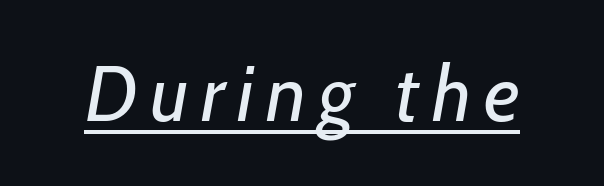
{"italic": "yes", "lean": "right", "slant_degrees": 7, "bold": "no", "weight": "regular", "width": "normal", "stroke_contrast": "low", "x_height": "medium", "monospaced": "no", "underline": "yes", "glyph_px": 78}
